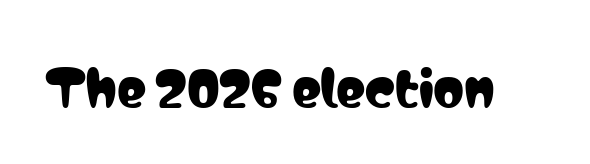
The line texture is even and compact thanks to regular tracking. When letters stand straight like this, we call the style roman or upright. A typesetter would label this face a sans. The letters advance in unequal steps, a hallmark of proportional type.
